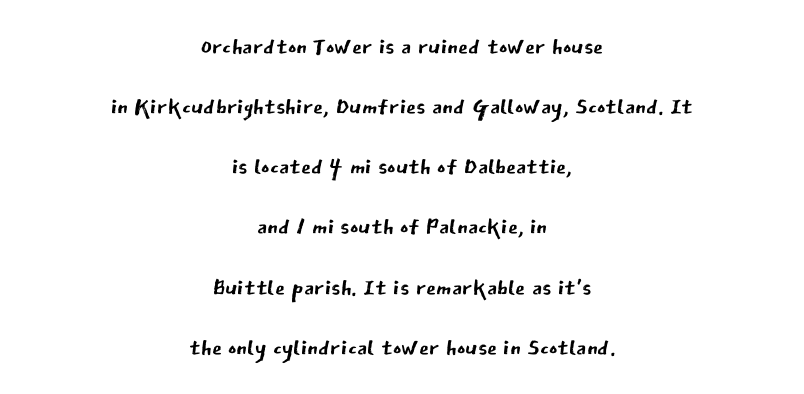
{"serif": "no", "italic": "no", "bold": "no", "weight": "regular", "width": "normal", "stroke_contrast": "low", "x_height": "medium", "monospaced": "no", "underline": "no", "align": "center", "line_spacing_ratio": 1.88, "letter_spacing": "normal", "letter_spacing_em": 0.0, "glyph_px": 32}
